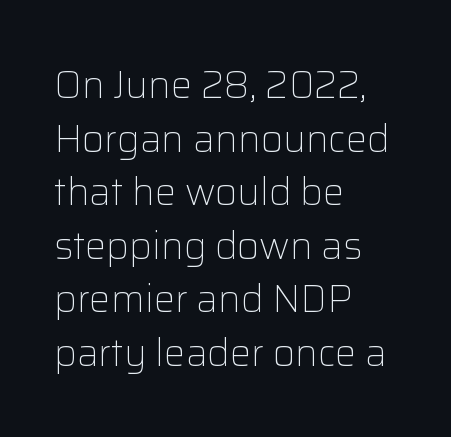
Q: Is the text bold? A: No.
Q: Is the text italic (slanted)? A: No, it is upright.
Q: Is the typeface a serif or a sans-serif typeface? A: Sans-serif.
Q: Is the text underlined? A: No.
Q: How is the paragraph aligned? A: Left-aligned.
Q: Is the spacing between letters normal or unusually wide? A: Normal.
Q: Is the spacing between lines tight, normal or loose? A: Normal.
Q: Width (condensed, normal, or wide)? A: Normal.
Q: Stroke contrast? A: Low.
Q: x-height? A: Medium.
Q: Monospaced? A: No.
